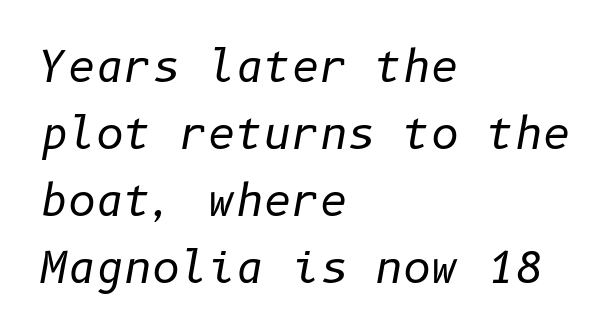
The weight tops out at a normal text grade. This rendering features lettering with no underline. The passage is arranged the way most books set body copy — flush left. Characters follow at the spacing the type designer built in. This is oblique type, the kind used for emphasis or titles.
